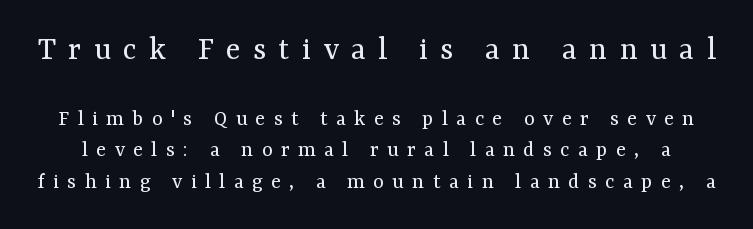
The image shows 34 px regular-weight serif type, upright; set normal line spacing (1.37x), unusually wide letter spacing (+0.36 em), not underlined; the first (top) block is 1.48x larger; medium stroke contrast and a medium x-height.
